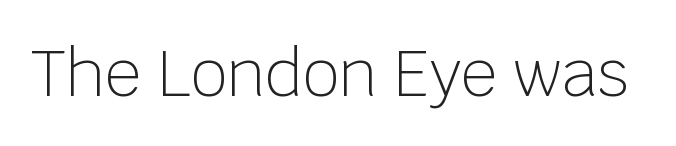
The image shows 64 px light sans-serif type, upright; set normal letter spacing, not underlined; low stroke contrast and a large x-height.
